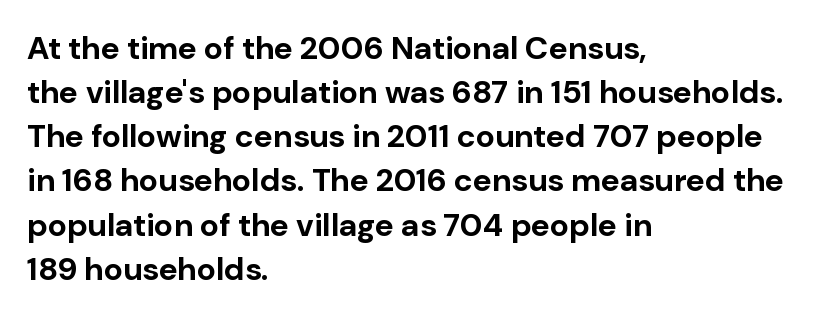
The line texture is even and compact thanks to regular tracking. Pretty heavy lettering here — definitely bold. These lines are rendered in a variable-pitch font. In terms of letterform style, serifs are entirely absent.
